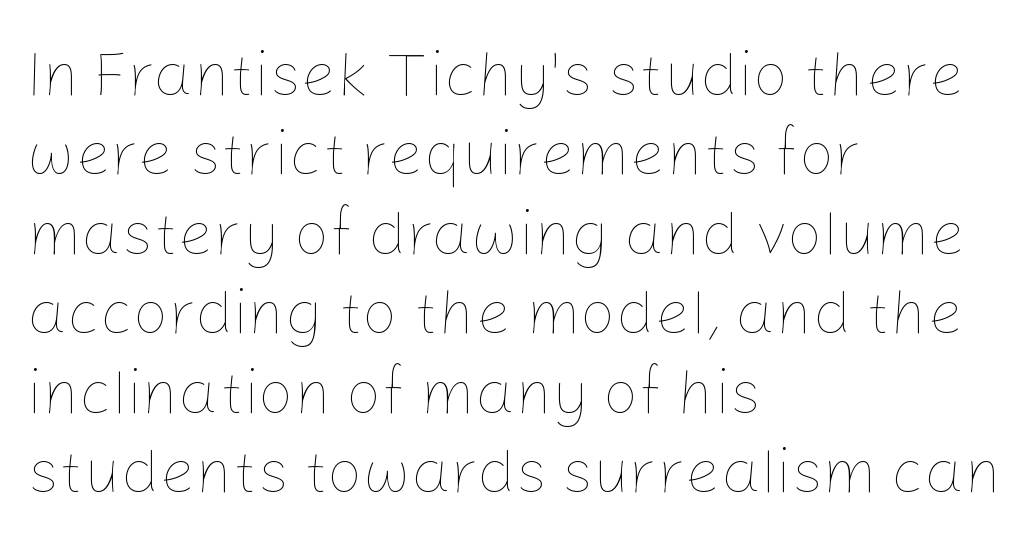
In terms of posture, this sample is upright. Each word holds together tightly as a unit, with standard inter-letter gaps. The passage is arranged the way most books set body copy — flush left. The font is comparable to plain body text, perhaps lighter. Successive baselines arrive at the customary interval.
